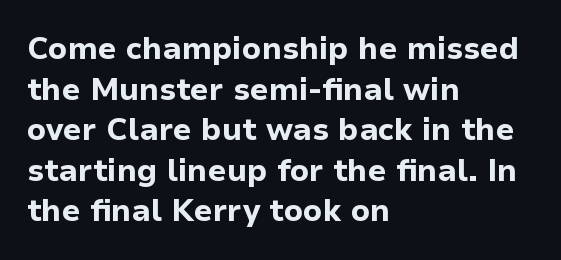
The image shows 31 px bold sans-serif type, upright; set left-aligned, normal line spacing (1.31x), normal letter spacing, not underlined; low stroke contrast and a medium x-height.
